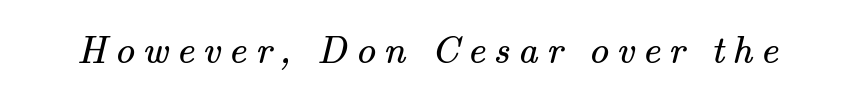
Rule under the text: the space is simply empty. The letters advance in unequal steps, a hallmark of proportional type. The type family on display is of the serif kind. Display-style spreading of the glyphs; the letterfit is very open.
